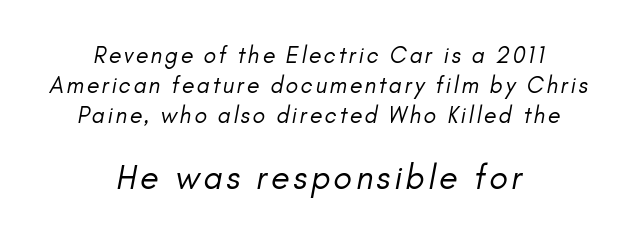
Q: Is the text bold? A: No.
Q: Is the typeface a serif or a sans-serif typeface? A: Sans-serif.
Q: Is the text underlined? A: No.
Q: How is the paragraph aligned? A: Centered.
Q: Is the spacing between lines tight, normal or loose? A: Normal.
Q: Which block of text is set in a larger size, the first (top) or the second (bottom)? A: The second (bottom) one.
Q: Width (condensed, normal, or wide)? A: Normal.
Q: Stroke contrast? A: Low.
Q: x-height? A: Small.
Q: Monospaced? A: No.
